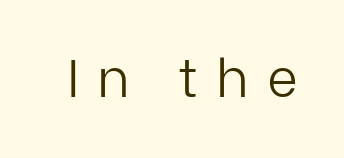
{"serif": "no", "italic": "no", "bold": "no", "weight": "light", "width": "normal", "stroke_contrast": "low", "x_height": "medium", "monospaced": "no", "underline": "no", "letter_spacing": "wide", "letter_spacing_em": 0.34, "glyph_px": 53}
